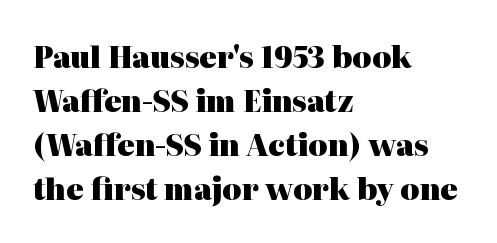
{"serif": "yes", "italic": "no", "bold": "yes", "weight": "heavy", "width": "normal", "stroke_contrast": "high", "x_height": "medium", "monospaced": "no", "underline": "no", "align": "left", "line_spacing": "normal", "line_spacing_ratio": 1.52, "letter_spacing": "normal", "letter_spacing_em": 0.0, "glyph_px": 29}
